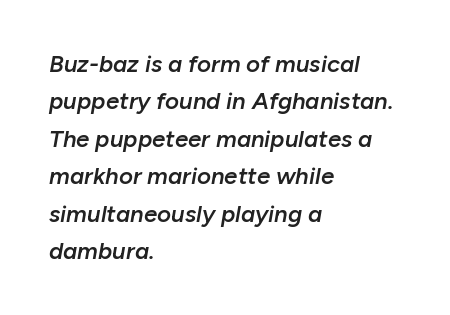
The image shows 24 px text type, italic (leaning right); set left-aligned, normal line spacing (1.56x), normal letter spacing, not underlined.
